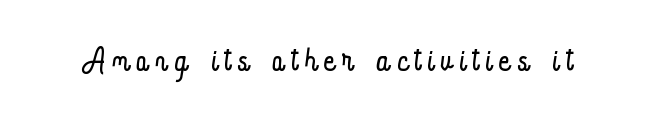
Q: Is the text bold? A: No.
Q: Is the text underlined? A: No.
Q: Width (condensed, normal, or wide)? A: Condensed.
Q: Stroke contrast? A: Low.
Q: x-height? A: Small.
Q: Monospaced? A: No.
